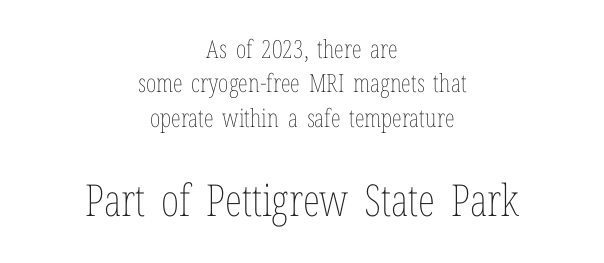
The image shows 44 px thin, condensed type, upright; set centered, normal line spacing (1.38x), normal letter spacing, not underlined; the second (bottom) block is 1.76x larger; low stroke contrast and a medium x-height.
